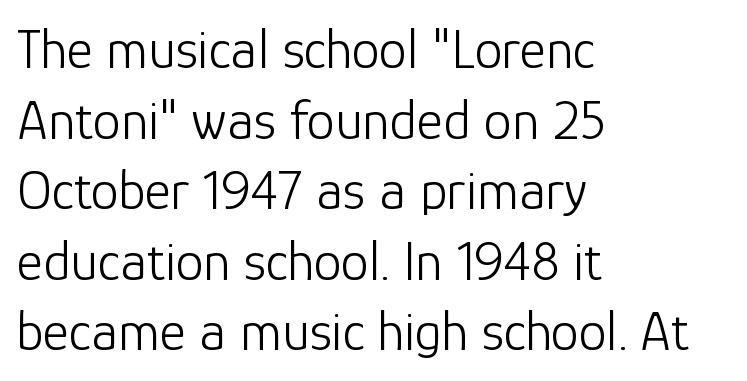
{"serif": "no", "italic": "no", "bold": "no", "weight": "light", "width": "normal", "stroke_contrast": "low", "x_height": "medium", "monospaced": "no", "underline": "no", "align": "left", "line_spacing": "normal", "line_spacing_ratio": 1.26, "letter_spacing": "normal", "letter_spacing_em": 0.0, "glyph_px": 56}
